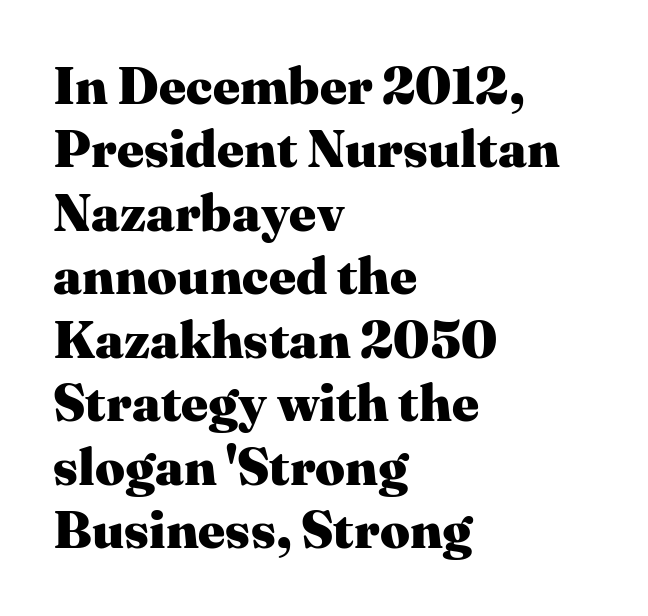
The image shows 52 px heavy serif type, upright; set left-aligned, line spacing 1.22x, normal letter spacing, not underlined; medium stroke contrast and a medium x-height.
